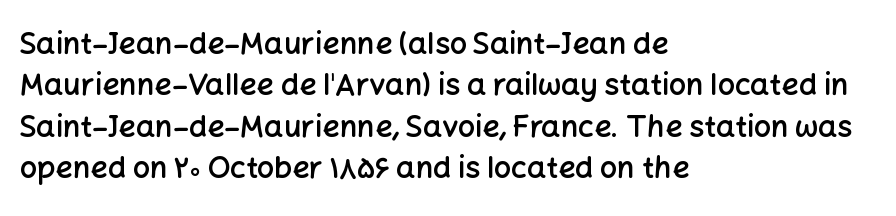
Q: Is the text bold? A: Semi-bold.
Q: Is the text italic (slanted)? A: No, it is upright.
Q: Is the typeface a serif or a sans-serif typeface? A: Sans-serif.
Q: Is the text underlined? A: No.
Q: How is the paragraph aligned? A: Left-aligned.
Q: Is the spacing between letters normal or unusually wide? A: Normal.
Q: Is the spacing between lines tight, normal or loose? A: Normal.
Q: Width (condensed, normal, or wide)? A: Normal.
Q: Stroke contrast? A: Low.
Q: x-height? A: Medium.
Q: Monospaced? A: No.
